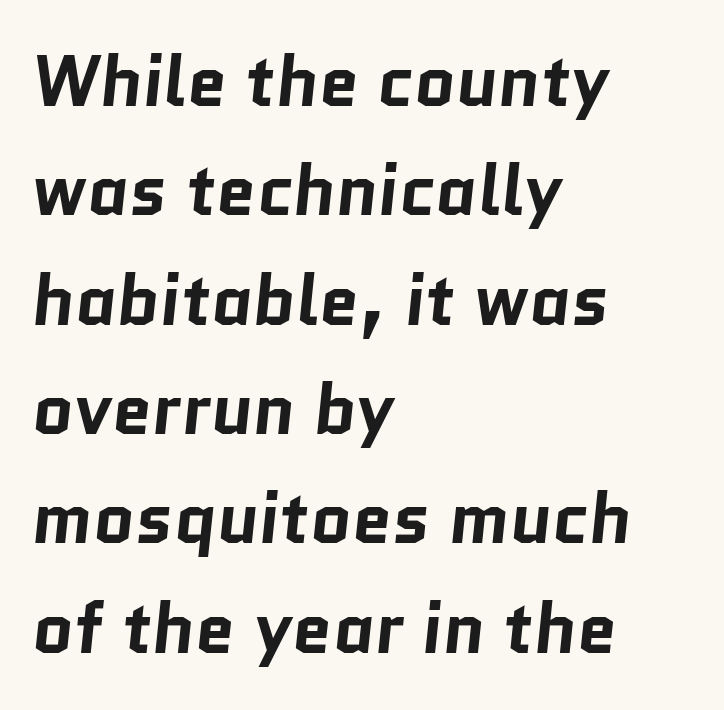
Q: Is the text bold? A: Yes.
Q: Is the typeface a serif or a sans-serif typeface? A: Sans-serif.
Q: Is the text underlined? A: No.
Q: How is the paragraph aligned? A: Left-aligned.
Q: Is the spacing between letters normal or unusually wide? A: Normal.
Q: Is the spacing between lines tight, normal or loose? A: Normal.
Q: Width (condensed, normal, or wide)? A: Normal.
Q: Stroke contrast? A: Low.
Q: x-height? A: Medium.
Q: Monospaced? A: No.
